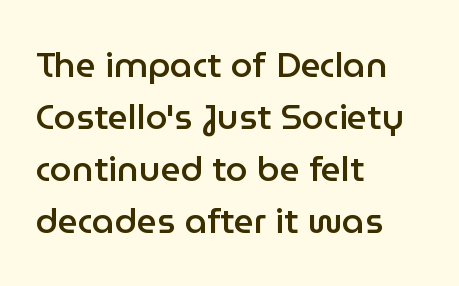
Firm but not heavy-handed strokes: this text is semibold. The font's upright variant was chosen for this text. These lines are rendered in a variable-pitch font. Each line starts at the same left margin while the right side varies. Regarding leading, the lines here are spaced in the standard way. The characters display no serif detailing; their extremities are plain.
